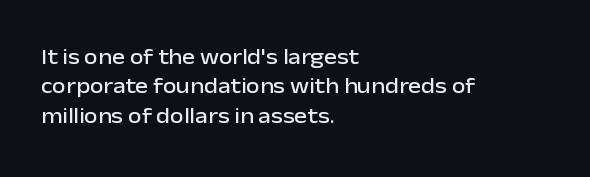
Reading down the block, your eye returns to a fixed left position each line. The type sits square on the baseline with zero lean. The space directly below the letters is spotless. Notice how descenders clear the ascenders below comfortably — that's standard leading. Each word holds together tightly as a unit, with standard inter-letter gaps.
